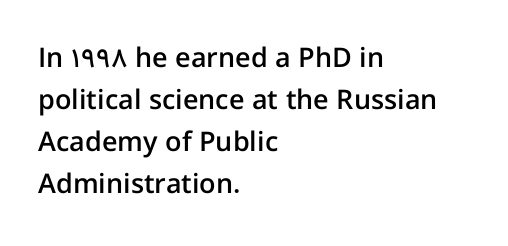
Successive baselines arrive at the customary interval. These lines stack with their left ends in a neat column. Italic? Not at all — the glyphs are vertical. The tracking reads as untouched default to a designer's eye.
